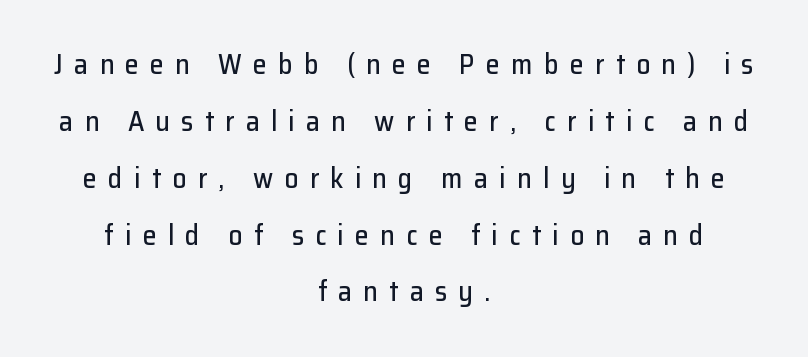
The image shows 28 px sans-serif type, upright; set centered, loose line spacing (2.03x), unusually wide letter spacing (+0.4 em), not underlined; low stroke contrast and a medium x-height.
